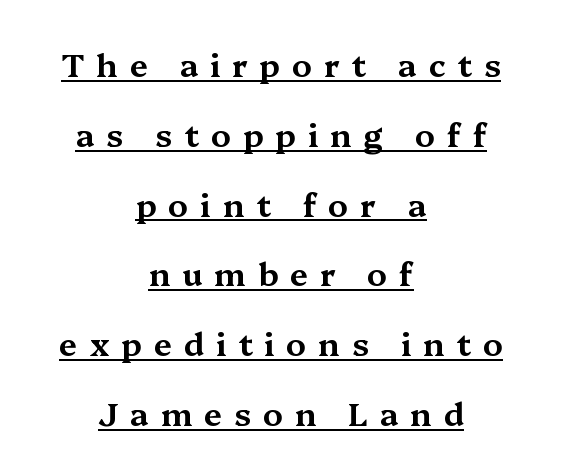
The image shows 32 px wide serif type, upright; set centered, loose line spacing (2.18x), unusually wide letter spacing (+0.37 em), underlined; medium stroke contrast and a medium x-height.
